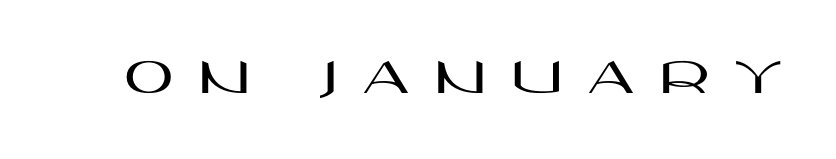
The image shows 54 px wide sans-serif type, upright; set unusually wide letter spacing (+0.46 em), not underlined; high stroke contrast and a large x-height.
